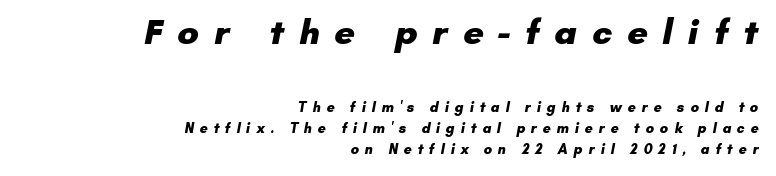
Q: Is the text bold? A: Yes.
Q: Is the typeface a serif or a sans-serif typeface? A: Sans-serif.
Q: Is the text underlined? A: No.
Q: How is the paragraph aligned? A: Right-aligned.
Q: Is the spacing between letters normal or unusually wide? A: Unusually wide.
Q: Is the spacing between lines tight, normal or loose? A: Normal.
Q: Which block of text is set in a larger size, the first (top) or the second (bottom)? A: The first (top) one.
Q: Width (condensed, normal, or wide)? A: Normal.
Q: Stroke contrast? A: Low.
Q: x-height? A: Small.
Q: Monospaced? A: No.
